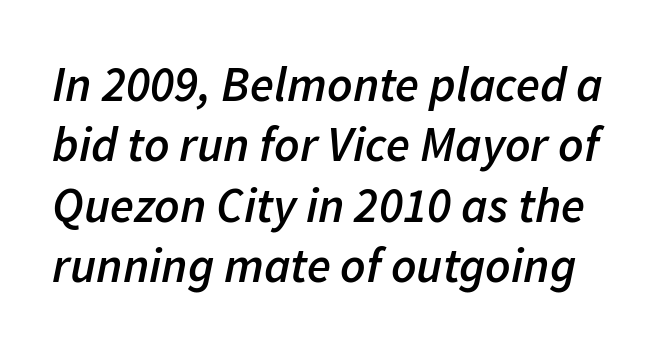
The image shows 49 px semibold type, italic (leaning right); set line spacing 1.23x, normal letter spacing, not underlined; low stroke contrast and a medium x-height.
